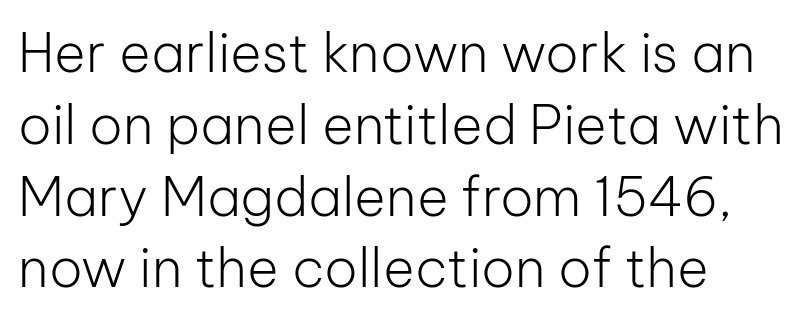
The image shows 54 px light sans-serif type, upright; set left-aligned, normal line spacing (1.33x), normal letter spacing, not underlined; low stroke contrast and a medium x-height.
